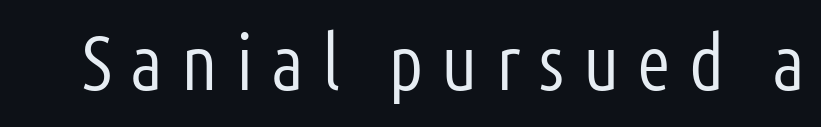
The image shows 78 px light, condensed sans-serif type, upright; set unusually wide letter spacing (+0.23 em), not underlined; low stroke contrast and a medium x-height.
